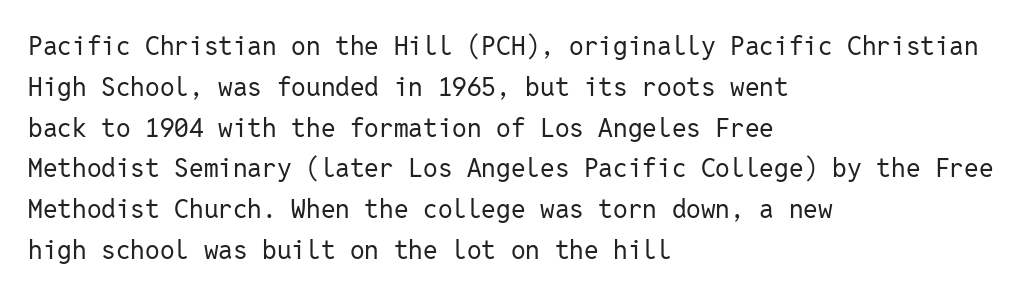
{"italic": "no", "bold": "no", "underline": "no", "align": "left", "line_spacing": "normal", "line_spacing_ratio": 1.57, "letter_spacing": "normal", "letter_spacing_em": 0.0, "glyph_px": 26}
